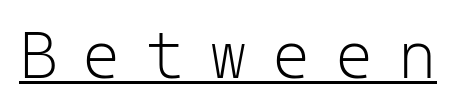
{"serif": "no", "italic": "no", "bold": "no", "weight": "light", "width": "normal", "stroke_contrast": "low", "x_height": "medium", "monospaced": "yes", "underline": "yes", "letter_spacing": "wide", "letter_spacing_em": 0.37, "glyph_px": 66}
